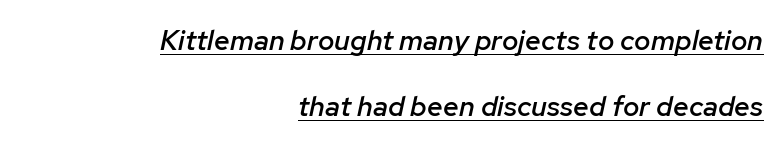
{"italic": "yes", "lean": "right", "slant_degrees": 12, "bold": "semi", "weight": "semibold", "width": "normal", "stroke_contrast": "low", "x_height": "medium", "monospaced": "no", "underline": "yes", "align": "right", "line_spacing": "loose", "line_spacing_ratio": 2.34, "letter_spacing": "normal", "letter_spacing_em": 0.0, "glyph_px": 28}
